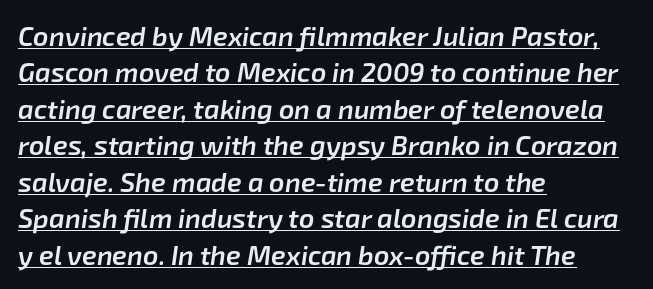
It's the slanting kind of type. Line starts are locked; line ends wander. This rendering leaves character spacing at its baseline value. Whoever set this chose a conventional vertical rhythm. Strokes here are thickened, but only to semibold level.
